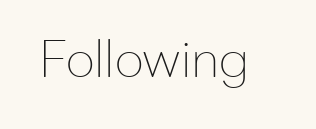
The image shows 50 px thin sans-serif type, upright; set normal letter spacing, not underlined; low stroke contrast and a medium x-height.
